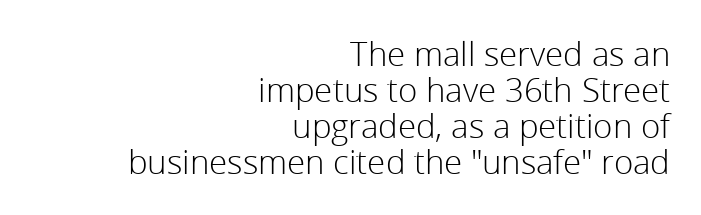
The image shows 33 px light sans-serif type, upright; set right-aligned, tight line spacing (1.09x), normal letter spacing, not underlined; low stroke contrast and a medium x-height.
